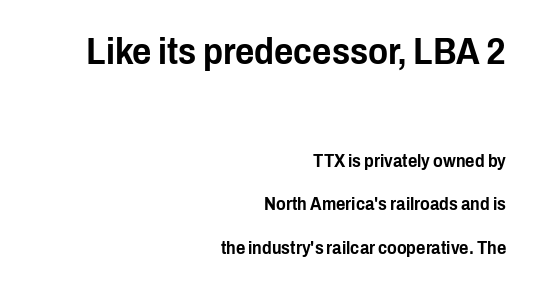
{"serif": "no", "italic": "no", "width": "condensed", "stroke_contrast": "low", "x_height": "medium", "monospaced": "no", "underline": "no", "align": "right", "line_spacing": "loose", "line_spacing_ratio": 2.43, "letter_spacing": "normal", "letter_spacing_em": 0.0, "larger_block": "first", "size_ratio": 2.06, "glyph_px": 37}
